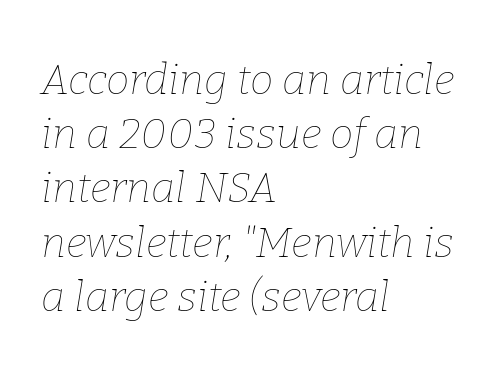
The image shows 42 px thin type, italic (leaning right); set left-aligned, normal line spacing (1.29x), normal letter spacing, not underlined; low stroke contrast and a medium x-height.
